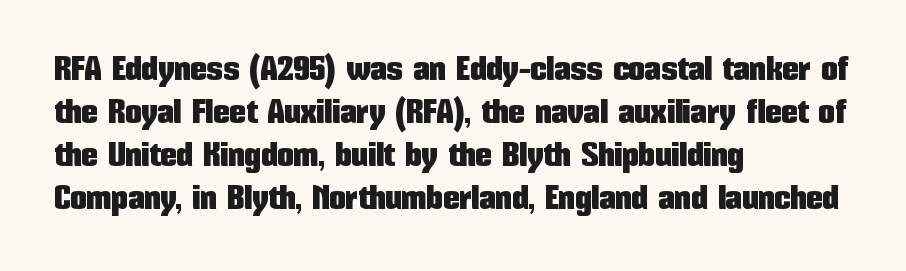
Posture: upright roman. Compared with a centered layout, this one pins lines to the left instead. Summary of vertical rhythm: regular, with standard interline spacing. Classification — sans serif.
